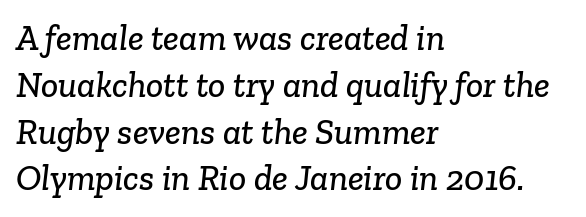
Q: Is the typeface a serif or a sans-serif typeface? A: Serif.
Q: Is the text underlined? A: No.
Q: How is the paragraph aligned? A: Left-aligned.
Q: Is the spacing between letters normal or unusually wide? A: Normal.
Q: Is the spacing between lines tight, normal or loose? A: Normal.
Q: Width (condensed, normal, or wide)? A: Normal.
Q: Stroke contrast? A: Low.
Q: x-height? A: Medium.
Q: Monospaced? A: No.
